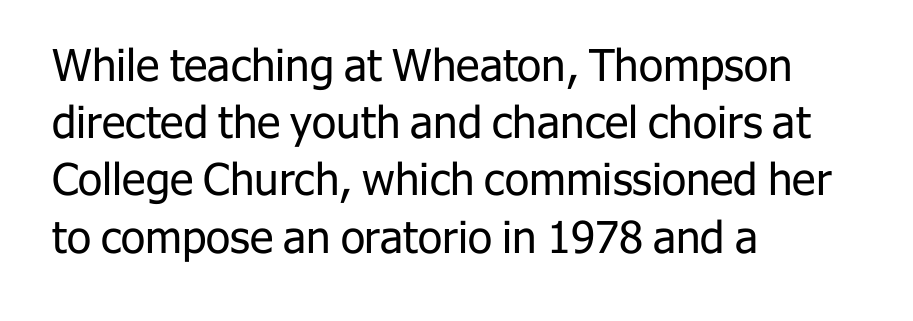
The image shows 44 px regular-weight sans-serif type, upright; set left-aligned, normal line spacing (1.3x), normal letter spacing, not underlined; low stroke contrast and a medium x-height.
